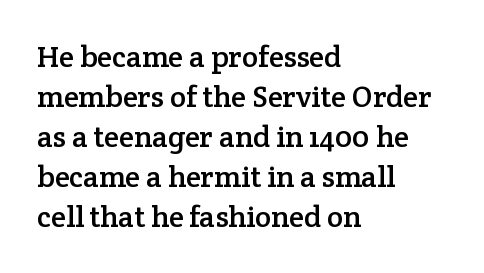
The image shows 30 px serif type, upright; set left-aligned, normal line spacing (1.33x), normal letter spacing, not underlined; low stroke contrast and a medium x-height.
